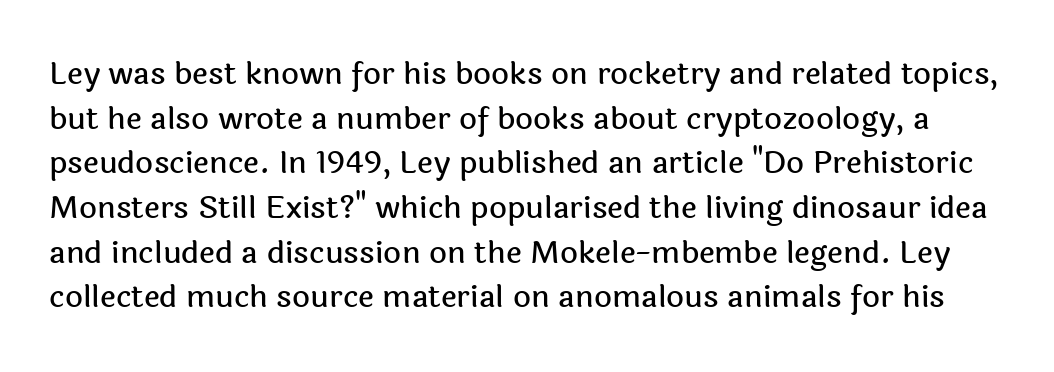
{"serif": "no", "italic": "no", "width": "normal", "x_height": "medium", "monospaced": "no", "underline": "no", "line_spacing": "normal", "line_spacing_ratio": 1.44, "letter_spacing": "normal", "letter_spacing_em": 0.0, "glyph_px": 31}
